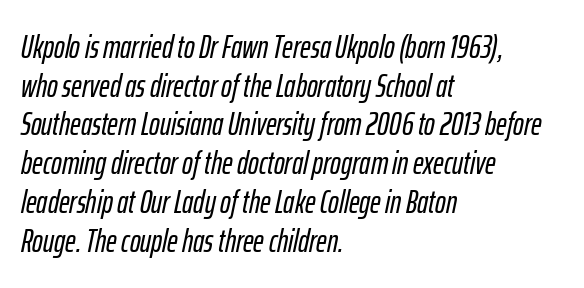
Q: Is the text italic (slanted)? A: Yes, it leans right by about 12 degrees.
Q: Is the text underlined? A: No.
Q: How is the paragraph aligned? A: Left-aligned.
Q: Is the spacing between letters normal or unusually wide? A: Normal.
Q: Width (condensed, normal, or wide)? A: Condensed.
Q: Stroke contrast? A: Low.
Q: x-height? A: Medium.
Q: Monospaced? A: No.
